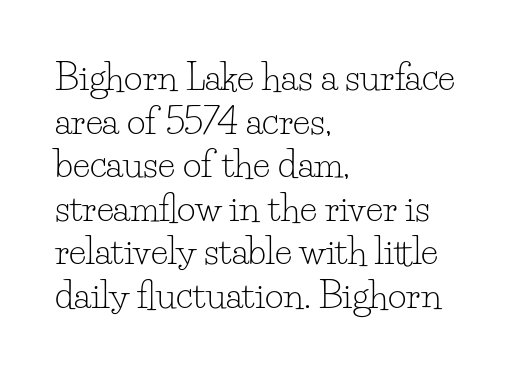
{"serif": "yes", "italic": "no", "bold": "no", "weight": "light", "width": "normal", "stroke_contrast": "low", "x_height": "small", "monospaced": "no", "underline": "no", "align": "left", "line_spacing_ratio": 1.21, "letter_spacing": "normal", "letter_spacing_em": 0.0, "glyph_px": 36}
